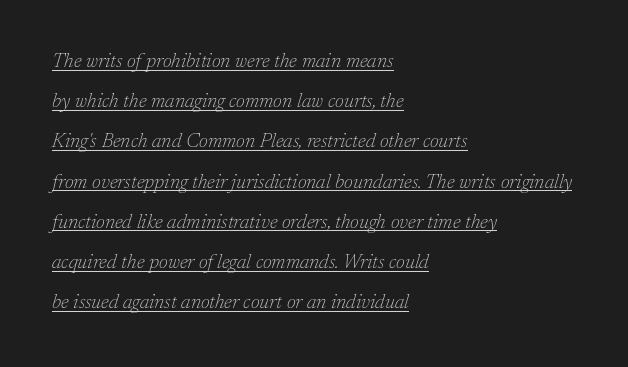
Q: Is the text bold? A: No.
Q: Is the text italic (slanted)? A: Yes, it leans right by about 17 degrees.
Q: Is the text underlined? A: Yes.
Q: How is the paragraph aligned? A: Left-aligned.
Q: Is the spacing between letters normal or unusually wide? A: Normal.
Q: Is the spacing between lines tight, normal or loose? A: Loose.
